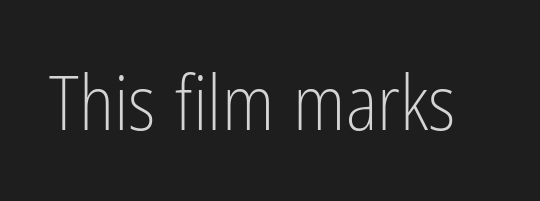
The font family rendered here belongs to the sans-serif group. Character widths vary here, with narrow letters taking less room than wide ones. The baseline area is clear. Upright lettering throughout. Compared with typical body copy, the letter spacing here is the same. Unbolded letterforms with no extra heft.
